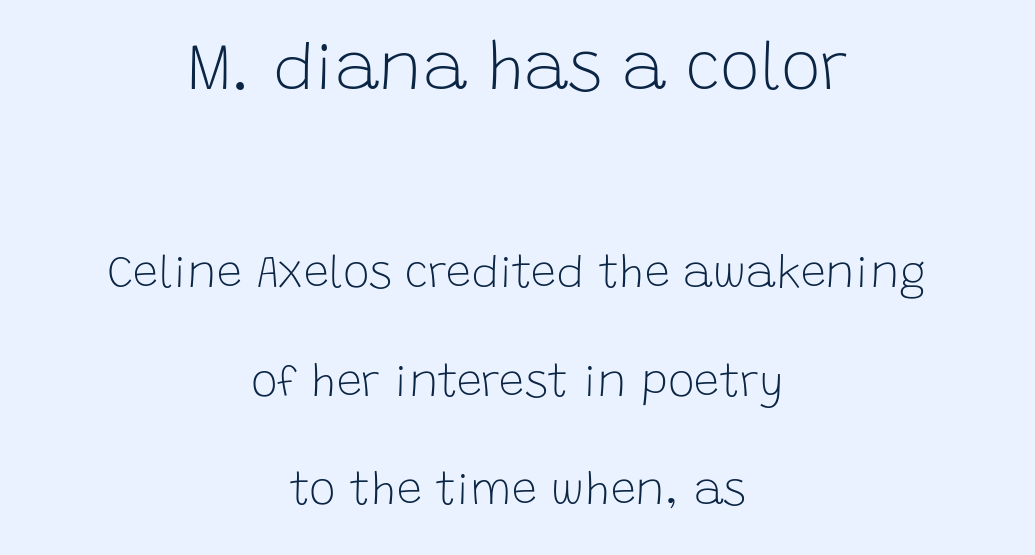
The image shows 67 px light sans-serif type, upright; set centered, loose line spacing (2.41x), normal letter spacing, not underlined; the first (top) block is 1.49x larger; low stroke contrast and a large x-height.
